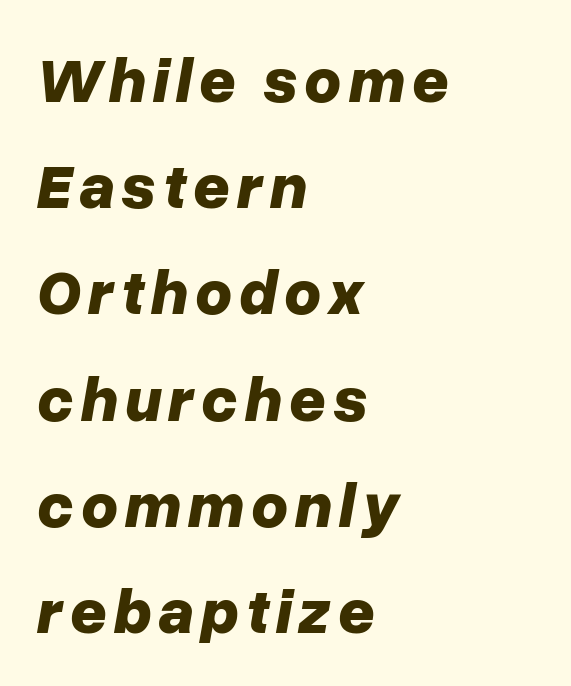
The image shows 64 px bold type, italic (leaning right); set left-aligned, normal line spacing (1.66x), not underlined; low stroke contrast and a medium x-height.
